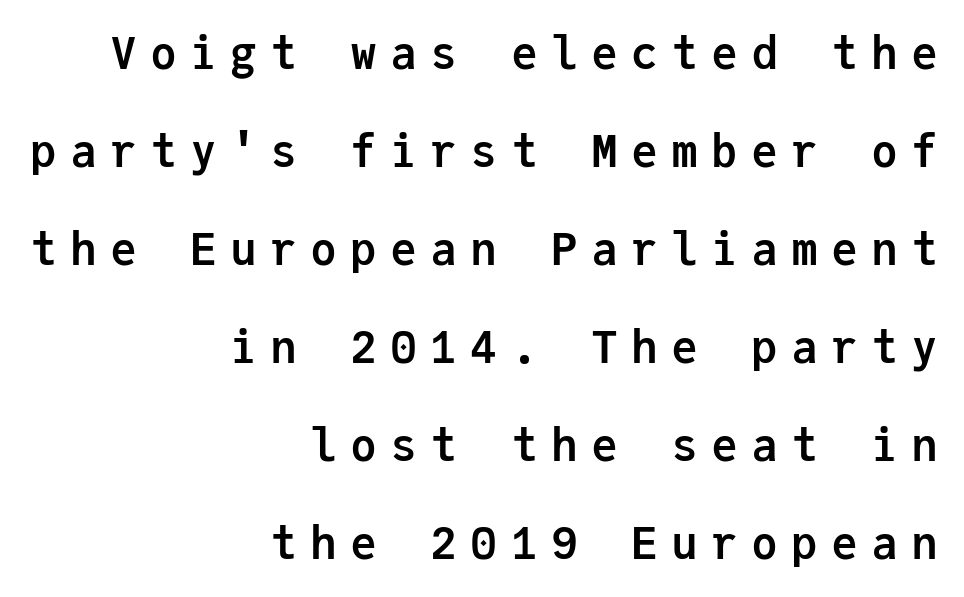
Q: Is the text bold? A: Yes.
Q: Is the text italic (slanted)? A: No, it is upright.
Q: Is the typeface a serif or a sans-serif typeface? A: Sans-serif.
Q: Is the text underlined? A: No.
Q: How is the paragraph aligned? A: Right-aligned.
Q: Is the spacing between letters normal or unusually wide? A: Unusually wide.
Q: Is the spacing between lines tight, normal or loose? A: Loose.
Q: Width (condensed, normal, or wide)? A: Normal.
Q: Stroke contrast? A: Low.
Q: x-height? A: Medium.
Q: Monospaced? A: Yes.
